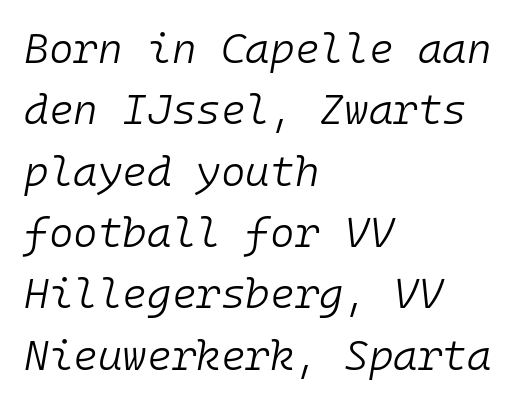
Q: Is the text bold? A: No.
Q: Is the text italic (slanted)? A: Yes, it leans right by about 10 degrees.
Q: Is the text underlined? A: No.
Q: How is the paragraph aligned? A: Left-aligned.
Q: Is the spacing between letters normal or unusually wide? A: Normal.
Q: Is the spacing between lines tight, normal or loose? A: Normal.
Q: Width (condensed, normal, or wide)? A: Normal.
Q: Stroke contrast? A: Low.
Q: x-height? A: Medium.
Q: Monospaced? A: Yes.
